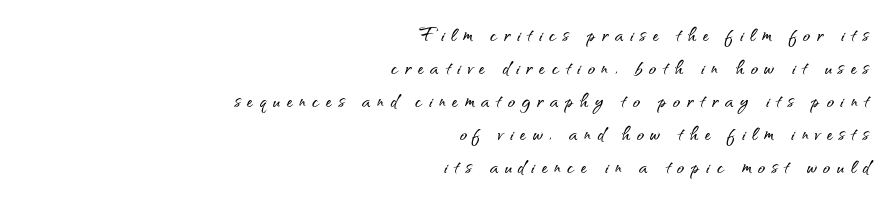
The image shows 24 px text type; set right-aligned, normal line spacing (1.37x), unusually wide letter spacing (+0.28 em), not underlined.
